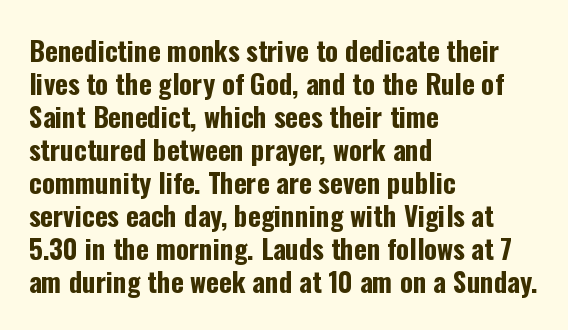
The image shows 27 px bold type, upright; set left-aligned, line spacing 1.22x, normal letter spacing, not underlined.
